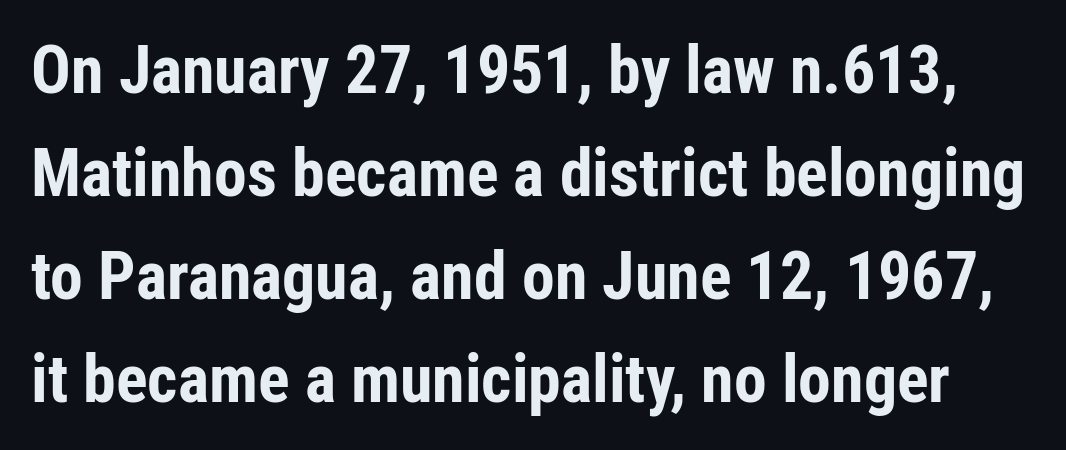
Q: Is the text bold? A: Yes.
Q: Is the text italic (slanted)? A: No, it is upright.
Q: Is the typeface a serif or a sans-serif typeface? A: Sans-serif.
Q: Is the text underlined? A: No.
Q: Is the spacing between letters normal or unusually wide? A: Normal.
Q: Is the spacing between lines tight, normal or loose? A: Normal.
Q: Width (condensed, normal, or wide)? A: Condensed.
Q: Stroke contrast? A: Low.
Q: x-height? A: Medium.
Q: Monospaced? A: No.
